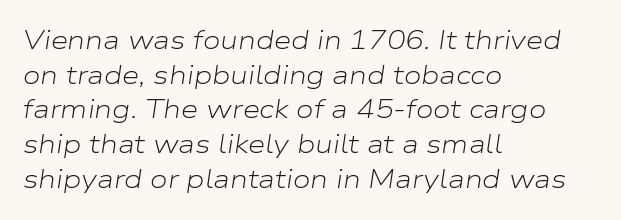
{"italic": "yes", "lean": "right", "slant_degrees": 9, "bold": "no", "underline": "no", "align": "left", "line_spacing": "normal", "line_spacing_ratio": 1.39, "letter_spacing": "normal", "letter_spacing_em": 0.0, "glyph_px": 25}
